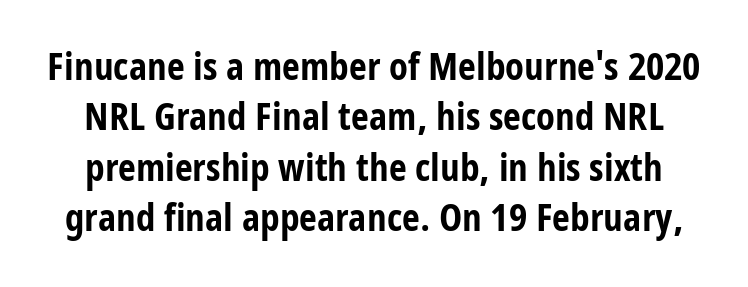
Do the letters lean? They stand straight. The face used here has the dense, thick strokes of a bold. Honestly, the row spacing looks completely unremarkable. The gap between lines stays unmarked. These lines keep a tight, regular rhythm from letter to letter.
